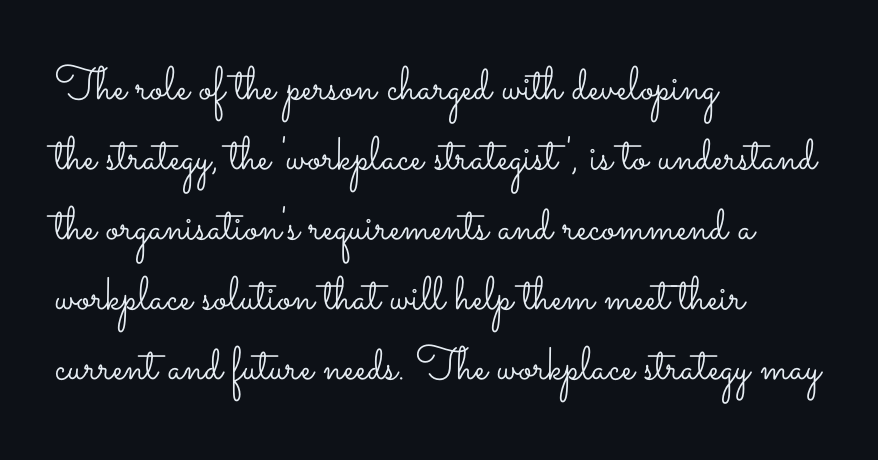
Casual observation: everything's shoved over to the left. Bare-footed words on every line. The designer left line spacing at the default.
